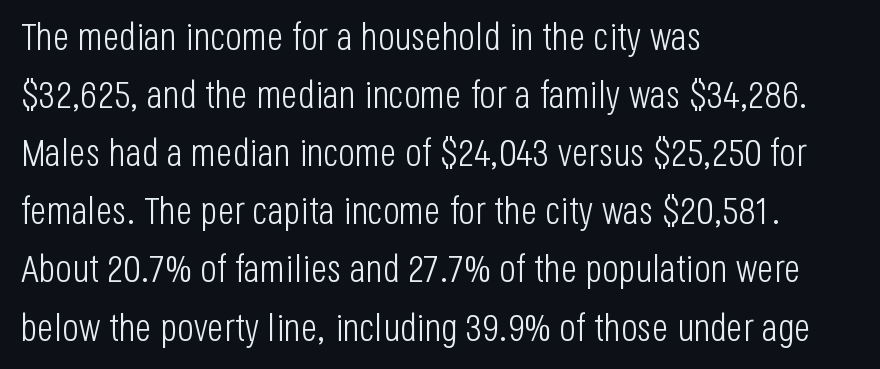
{"serif": "no", "italic": "no", "bold": "no", "weight": "light", "width": "condensed", "stroke_contrast": "low", "x_height": "large", "monospaced": "no", "underline": "no", "align": "left", "line_spacing": "normal", "line_spacing_ratio": 1.49, "letter_spacing": "normal", "letter_spacing_em": 0.0, "glyph_px": 39}
